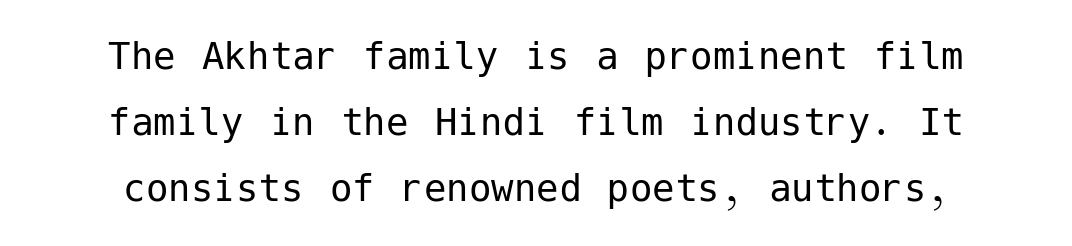
{"serif": "no", "italic": "no", "bold": "no", "weight": "regular", "width": "normal", "stroke_contrast": "low", "x_height": "medium", "underline": "no", "line_spacing": "normal", "line_spacing_ratio": 1.47, "letter_spacing": "normal", "letter_spacing_em": 0.0, "glyph_px": 45}
